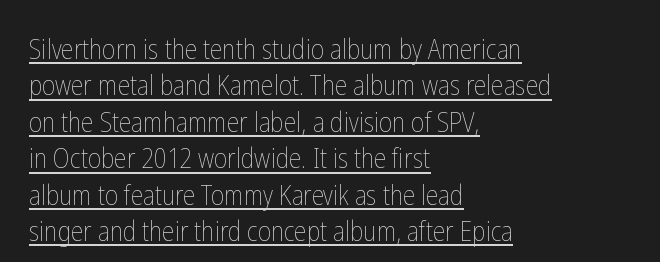
The image shows 28 px thin, condensed type, upright; set left-aligned, normal line spacing (1.3x), normal letter spacing, underlined; low stroke contrast and a medium x-height.
